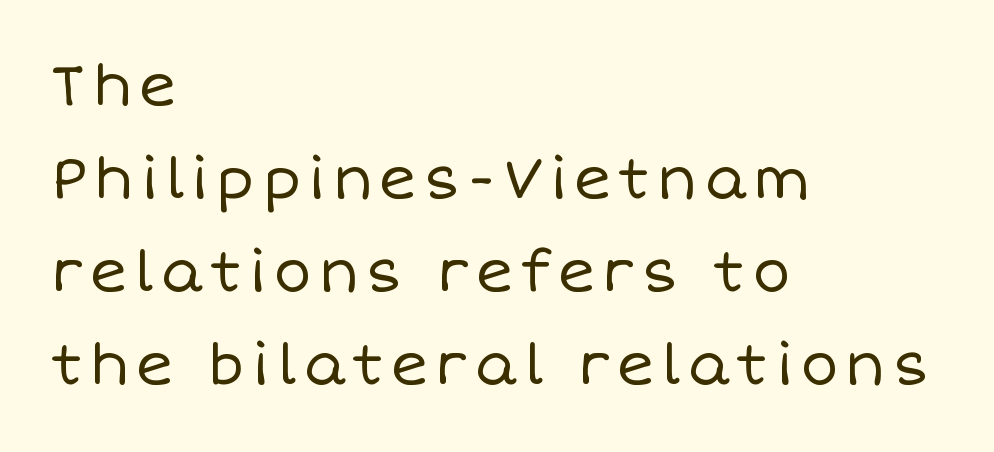
The image shows 57 px regular-weight type, upright; set left-aligned, normal line spacing (1.63x), not underlined; low stroke contrast and a large x-height.
